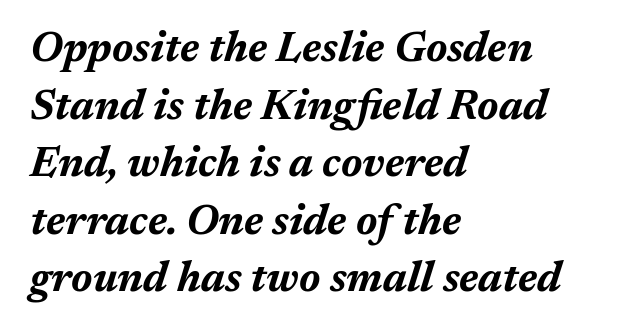
Q: Is the text bold? A: Yes.
Q: Is the text italic (slanted)? A: Yes, it leans right by about 17 degrees.
Q: Is the text underlined? A: No.
Q: How is the paragraph aligned? A: Left-aligned.
Q: Is the spacing between letters normal or unusually wide? A: Normal.
Q: Is the spacing between lines tight, normal or loose? A: Normal.
Q: Width (condensed, normal, or wide)? A: Normal.
Q: Stroke contrast? A: Medium.
Q: x-height? A: Medium.
Q: Monospaced? A: No.
